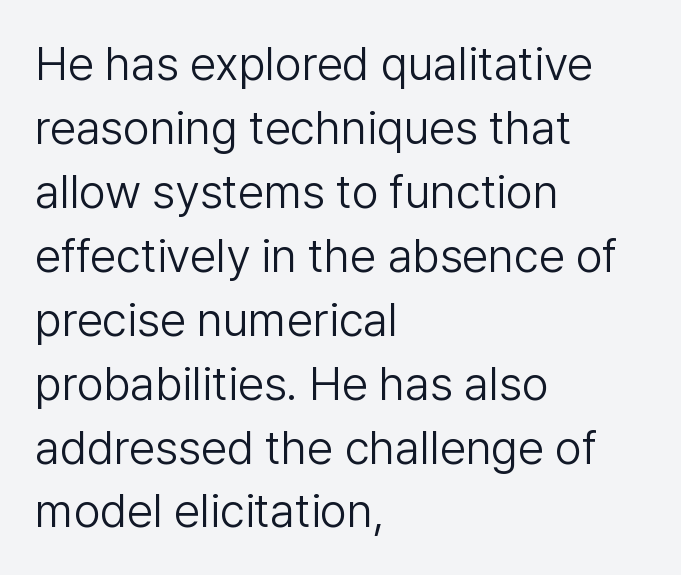
The passage shown is typed in a proportional face where columns would drift. The face used here is rendered with its standard letterfit. The baseline area is clear. The text was rendered using a sans face with plain stroke endings.
